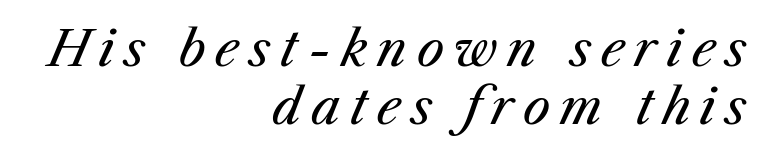
The image shows 49 px regular-weight type, italic (leaning right); set right-aligned, line spacing 1.19x, unusually wide letter spacing (+0.2 em), not underlined; medium stroke contrast and a medium x-height.
